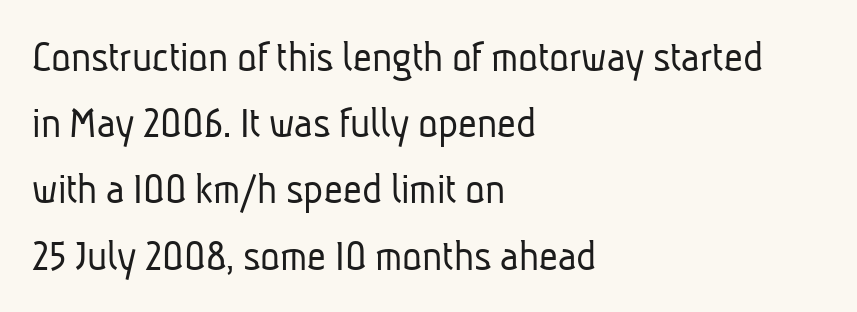
The image shows 46 px light, condensed sans-serif type; set left-aligned, normal line spacing (1.44x), normal letter spacing, not underlined; low stroke contrast and a medium x-height.
